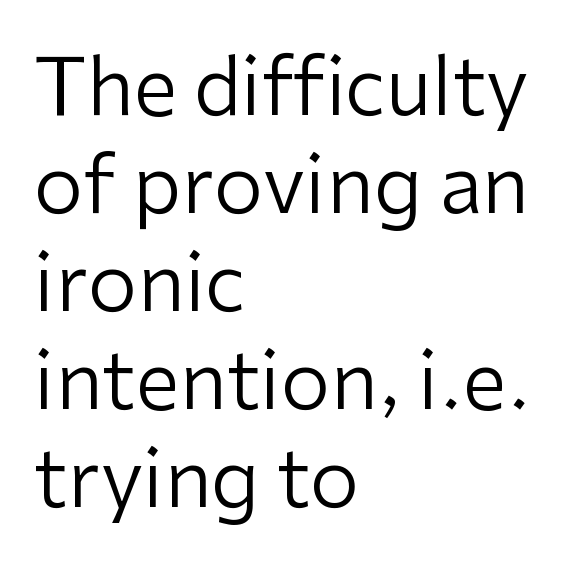
Left-aligned paragraph, ragged on the right. The passage shown is typeset with a sans-serif family. Rule under the text: the space is simply empty. Each letter keeps its own natural width here, so spacing adapts to shape. The letters sit at their default tracking, neither squeezed nor spread. This is roman type, the default non-slanted kind.
